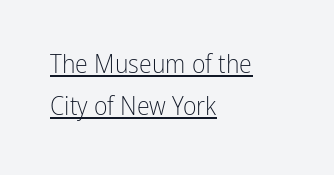
The image shows 26 px text type, upright; set left-aligned, normal line spacing (1.6x), normal letter spacing, underlined.
